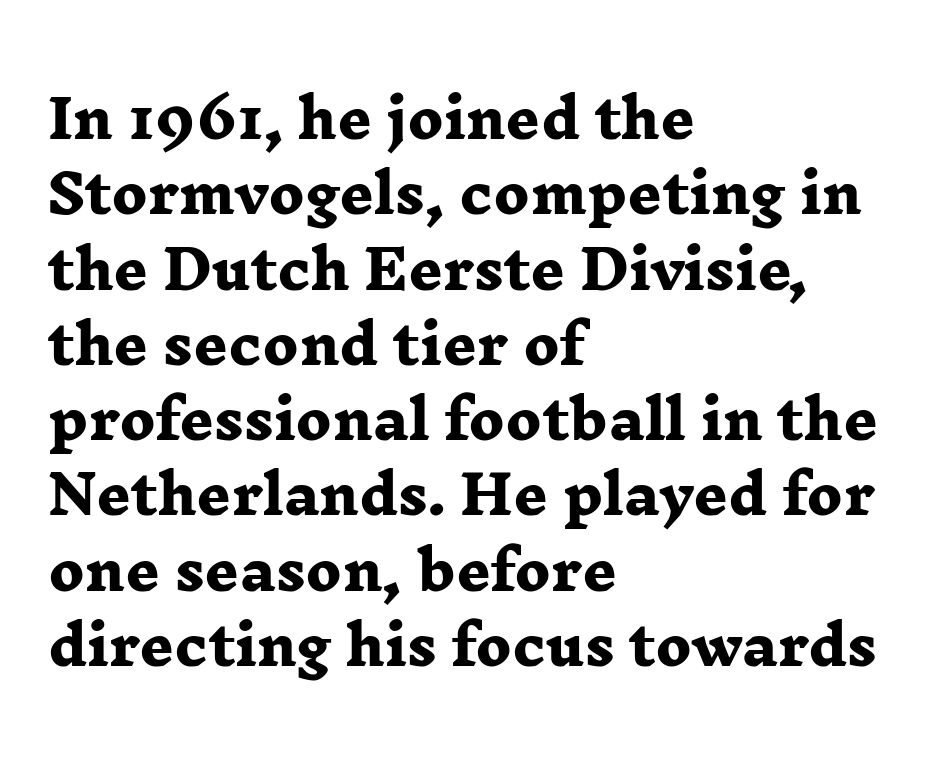
The image shows 53 px heavy, wide serif type; set left-aligned, normal line spacing (1.42x), normal letter spacing, not underlined; low stroke contrast and a medium x-height.
